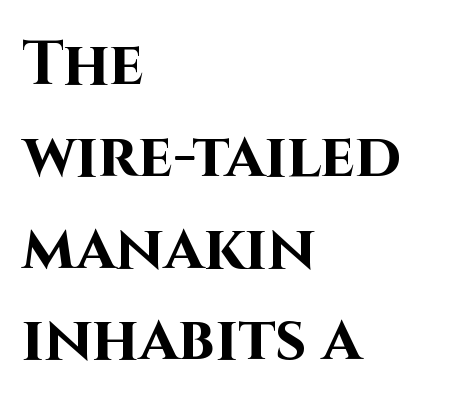
The specimen reads as upright at a glance. Do the characters align in a grid? No, the font is proportional. The passage shown is not underscored anywhere. Glyph-to-glyph distance matches everyday printed text. Typographic density is high because the face is bold. The rows are spaced the way most documents space them.
